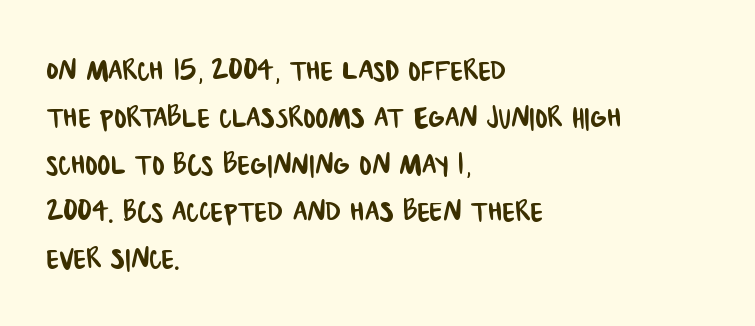
Horizontal alignment here is leftward, the default for most running prose. What stands out about the letter spacing? Nothing — it is the standard amount. Grotesque or geometric, the face here clearly has no serifs. Unmarked baselines from the first word to the last. You could not count columns in this text — the font is proportionally spaced.
